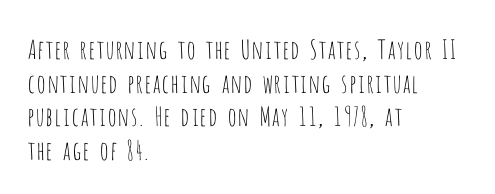
Q: Is the text bold? A: No.
Q: Is the text italic (slanted)? A: No, it is upright.
Q: Is the text underlined? A: No.
Q: How is the paragraph aligned? A: Left-aligned.
Q: Is the spacing between letters normal or unusually wide? A: Normal.
Q: Is the spacing between lines tight, normal or loose? A: Normal.
